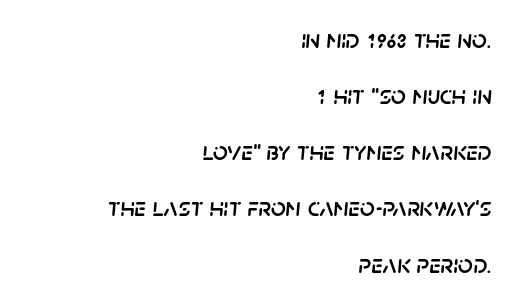
No extra tracking has been applied to these lines. Underline: absent. Vertical spacing — loose. Line endings align vertically; line beginnings do not.
